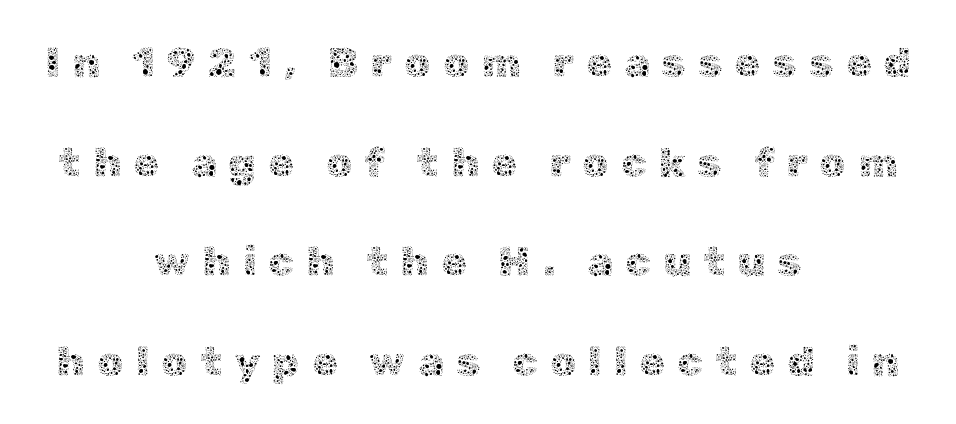
Q: Is the text bold? A: No.
Q: Is the text italic (slanted)? A: No, it is upright.
Q: Is the text underlined? A: No.
Q: How is the paragraph aligned? A: Centered.
Q: Is the spacing between letters normal or unusually wide? A: Unusually wide.
Q: Is the spacing between lines tight, normal or loose? A: Loose.
Q: Width (condensed, normal, or wide)? A: Normal.
Q: x-height? A: Medium.
Q: Monospaced? A: No.
